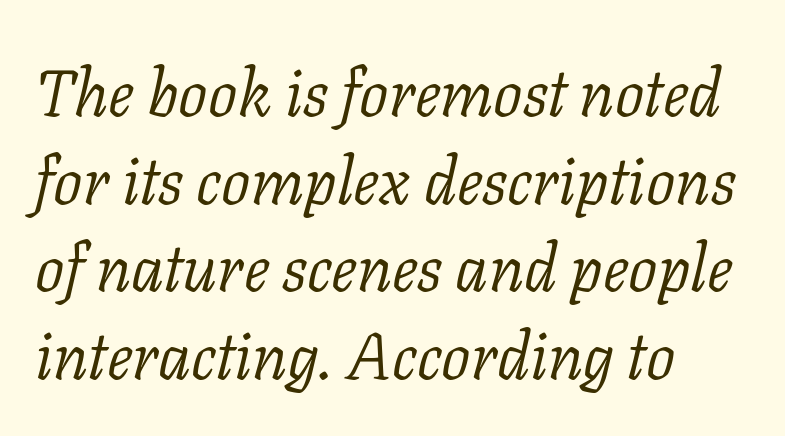
The image shows 65 px light serif type, italic (leaning right); set left-aligned, normal line spacing (1.35x), normal letter spacing, not underlined; low stroke contrast and a medium x-height.
